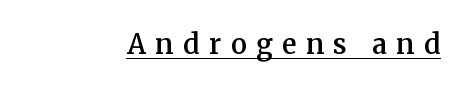
The image shows 27 px text type, upright; set unusually wide letter spacing (+0.35 em), underlined.
